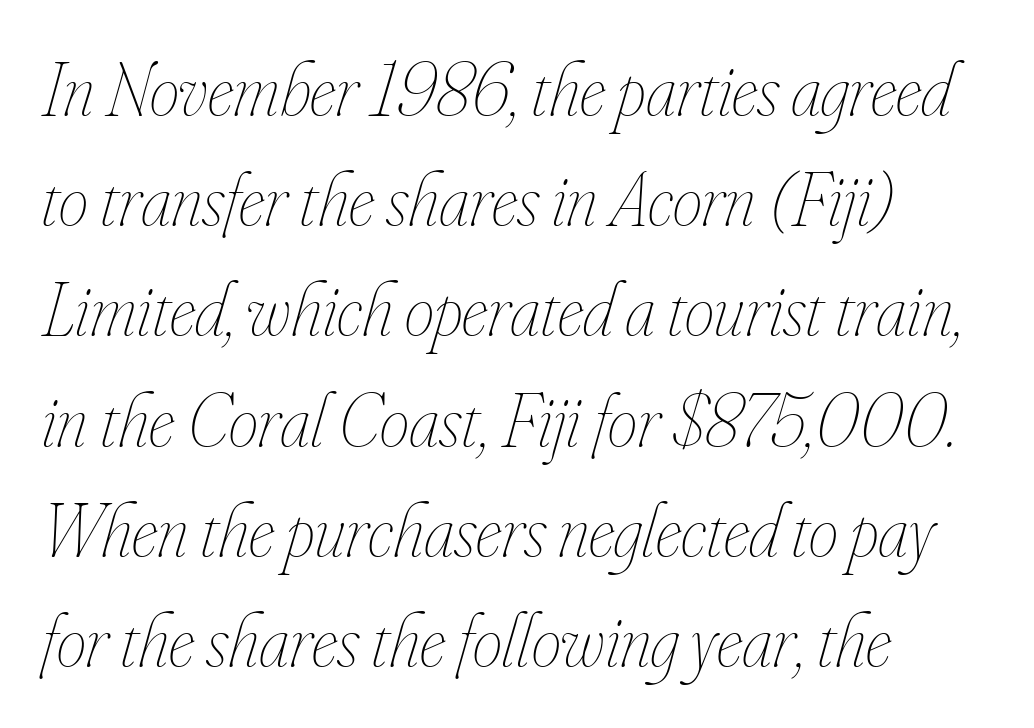
Q: Is the text bold? A: No.
Q: Is the text italic (slanted)? A: Yes, it leans right by about 16 degrees.
Q: Is the text underlined? A: No.
Q: How is the paragraph aligned? A: Left-aligned.
Q: Is the spacing between letters normal or unusually wide? A: Normal.
Q: Is the spacing between lines tight, normal or loose? A: Normal.
Q: Width (condensed, normal, or wide)? A: Condensed.
Q: Stroke contrast? A: Low.
Q: x-height? A: Small.
Q: Monospaced? A: No.
